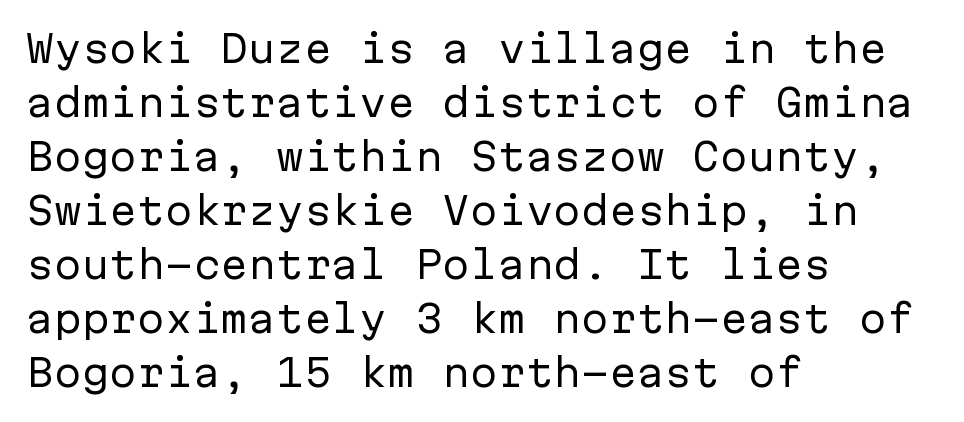
{"serif": "no", "italic": "no", "bold": "no", "weight": "regular", "width": "normal", "stroke_contrast": "low", "x_height": "medium", "monospaced": "yes", "underline": "no", "align": "left", "line_spacing": "normal", "line_spacing_ratio": 1.46, "letter_spacing": "normal", "letter_spacing_em": 0.0, "glyph_px": 37}
